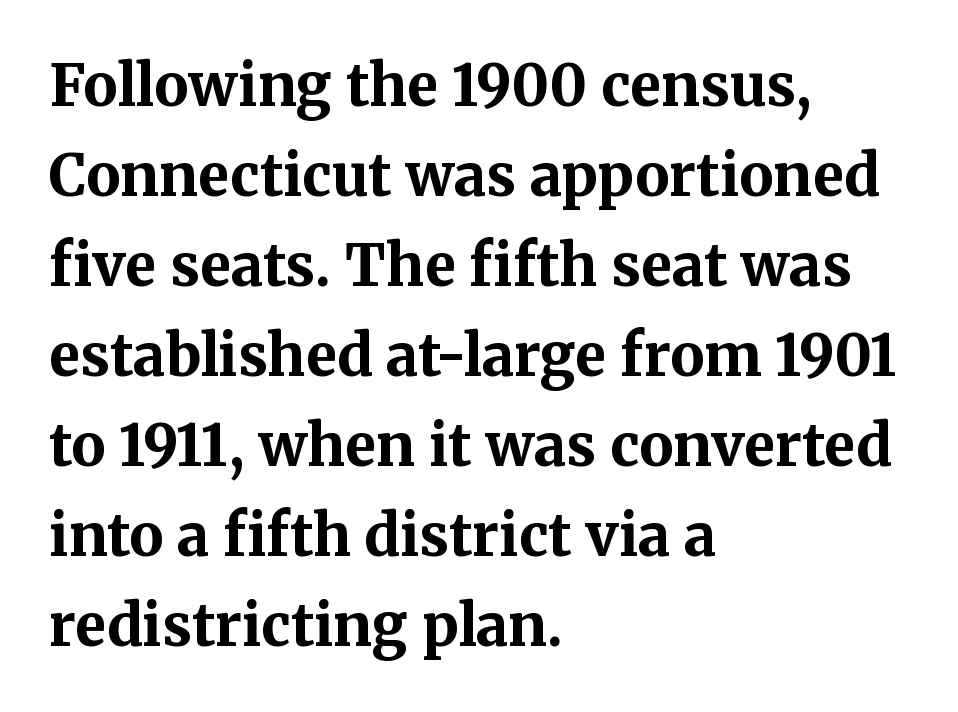
The image shows 57 px bold serif type, upright; set left-aligned, normal line spacing (1.58x), normal letter spacing, not underlined; medium stroke contrast and a medium x-height.
